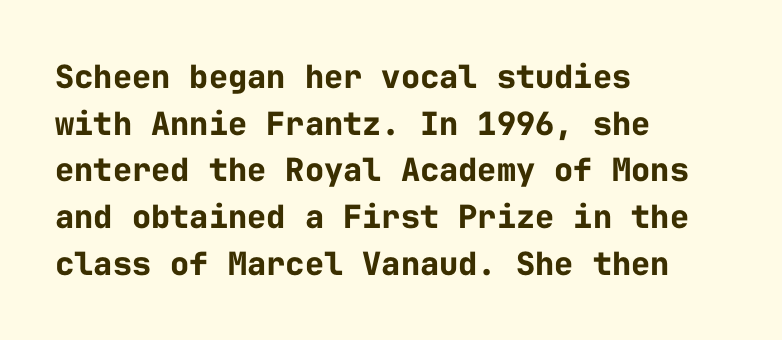
{"serif": "no", "italic": "no", "bold": "yes", "weight": "bold", "width": "normal", "stroke_contrast": "low", "x_height": "medium", "monospaced": "yes", "underline": "no", "align": "left", "line_spacing": "normal", "line_spacing_ratio": 1.46, "letter_spacing": "normal", "letter_spacing_em": 0.0, "glyph_px": 32}
